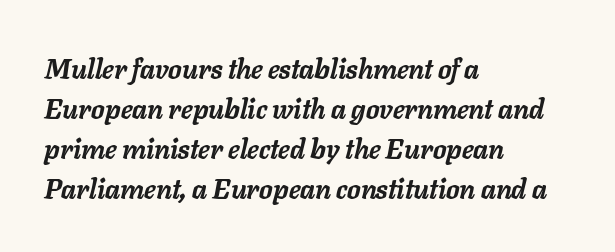
The image shows 27 px bold type, italic (leaning right); set left-aligned, normal line spacing (1.48x), normal letter spacing, not underlined.
